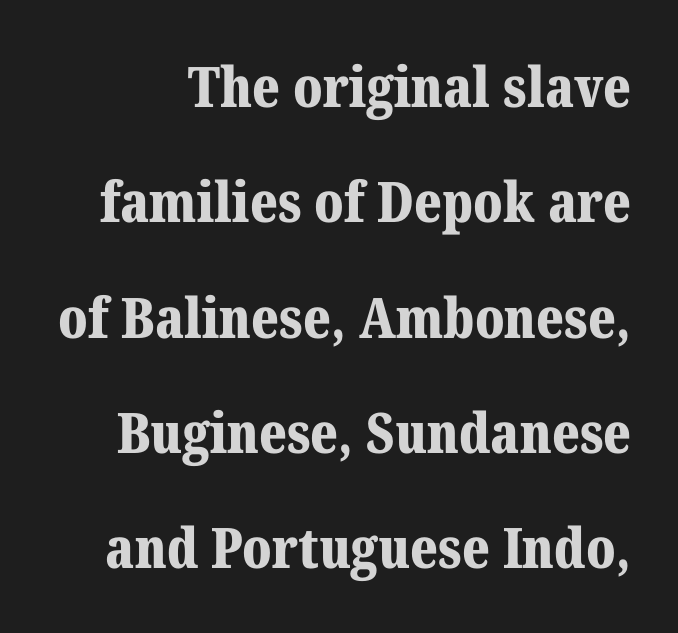
Q: Is the text bold? A: Yes.
Q: Is the text italic (slanted)? A: No, it is upright.
Q: Is the typeface a serif or a sans-serif typeface? A: Serif.
Q: Is the text underlined? A: No.
Q: Is the spacing between letters normal or unusually wide? A: Normal.
Q: Is the spacing between lines tight, normal or loose? A: Loose.
Q: Width (condensed, normal, or wide)? A: Normal.
Q: Stroke contrast? A: Medium.
Q: x-height? A: Medium.
Q: Monospaced? A: No.
